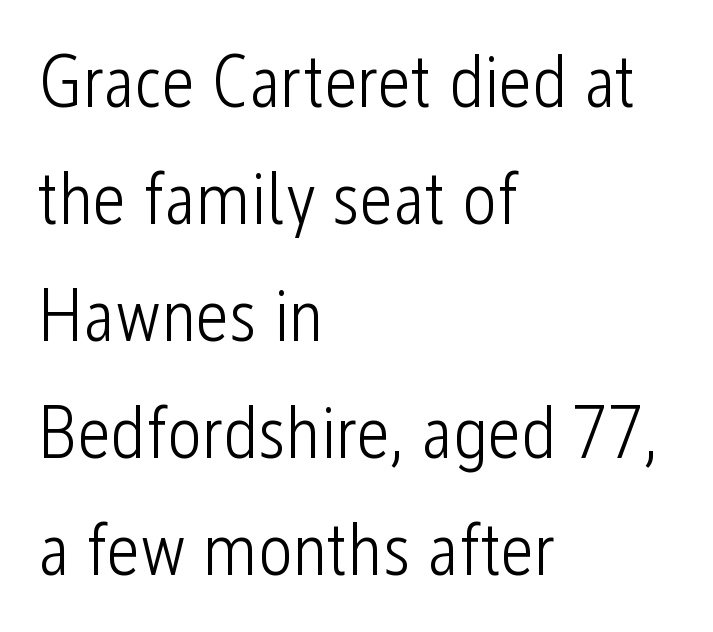
Q: Is the text bold? A: No.
Q: Is the text italic (slanted)? A: No, it is upright.
Q: Is the typeface a serif or a sans-serif typeface? A: Sans-serif.
Q: Is the text underlined? A: No.
Q: How is the paragraph aligned? A: Left-aligned.
Q: Is the spacing between letters normal or unusually wide? A: Normal.
Q: Is the spacing between lines tight, normal or loose? A: Normal.
Q: Width (condensed, normal, or wide)? A: Condensed.
Q: Stroke contrast? A: Low.
Q: x-height? A: Medium.
Q: Monospaced? A: No.
